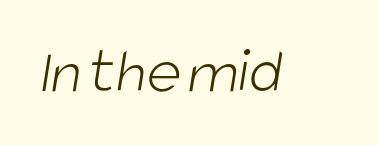
The image shows 66 px light, condensed sans-serif type; set normal letter spacing, not underlined; low stroke contrast and a large x-height.
